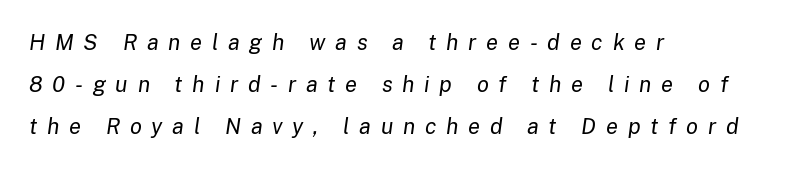
{"italic": "yes", "lean": "right", "slant_degrees": 8, "bold": "no", "underline": "no", "align": "left", "line_spacing": "loose", "line_spacing_ratio": 1.92, "letter_spacing": "wide", "letter_spacing_em": 0.44, "glyph_px": 22}
